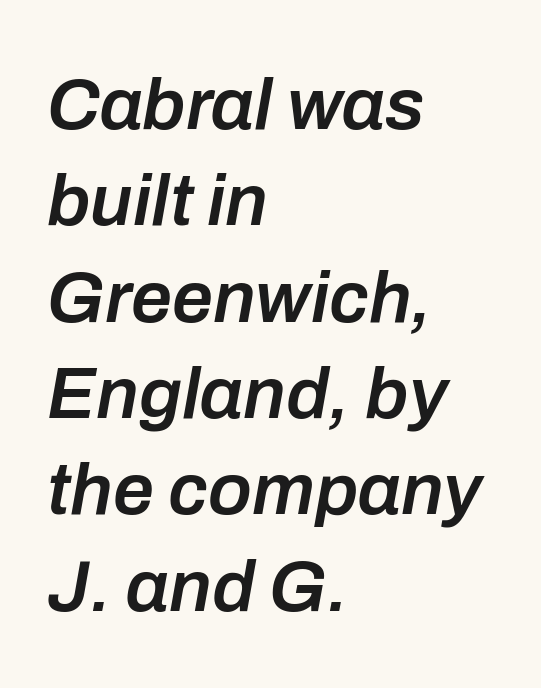
Short and long lines alike share a common starting point at left. Italic? Definitely — the glyphs are oblique. Here the designer chose a conventional face with non-uniform glyph widths. Strokes here are thickened, but only to semibold level.
